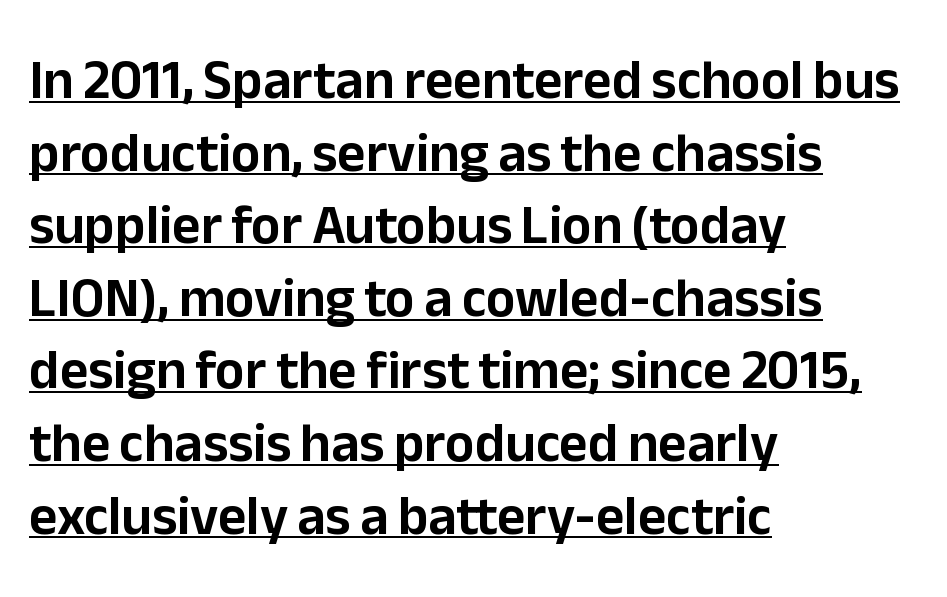
{"serif": "no", "italic": "no", "width": "normal", "stroke_contrast": "low", "x_height": "medium", "monospaced": "no", "underline": "yes", "align": "left", "line_spacing": "normal", "line_spacing_ratio": 1.32, "letter_spacing": "normal", "letter_spacing_em": 0.0, "glyph_px": 55}
